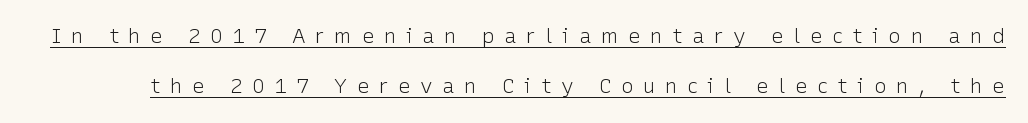
The typesetting does not lean heavy: it is not bold. Characters remain perfectly vertical along every line. If you measured baseline to baseline, you'd find a long distance. The face used here appears with an underline applied. Letter spacing: wide.
